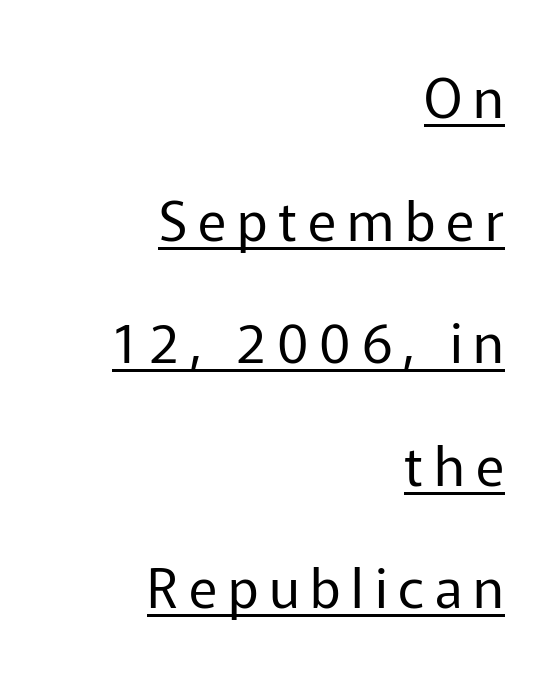
Q: Is the text bold? A: No.
Q: Is the text italic (slanted)? A: No, it is upright.
Q: Is the typeface a serif or a sans-serif typeface? A: Sans-serif.
Q: Is the text underlined? A: Yes.
Q: How is the paragraph aligned? A: Right-aligned.
Q: Is the spacing between letters normal or unusually wide? A: Unusually wide.
Q: Is the spacing between lines tight, normal or loose? A: Loose.
Q: Width (condensed, normal, or wide)? A: Normal.
Q: Stroke contrast? A: Low.
Q: x-height? A: Medium.
Q: Monospaced? A: No.
